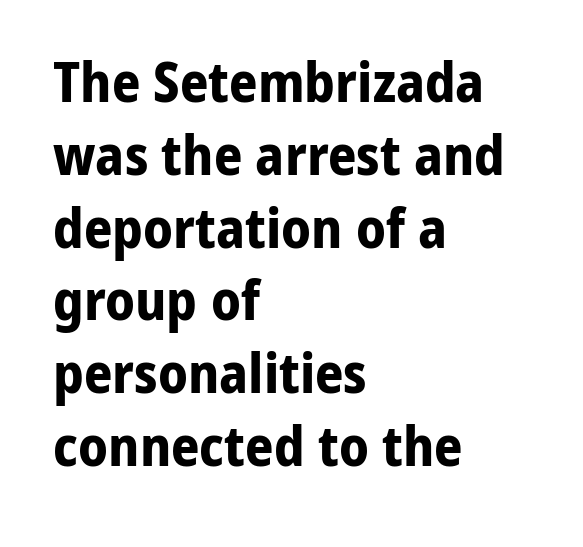
{"serif": "no", "italic": "no", "bold": "yes", "weight": "bold", "width": "normal", "stroke_contrast": "low", "x_height": "medium", "monospaced": "no", "underline": "no", "align": "left", "line_spacing": "normal", "line_spacing_ratio": 1.3, "letter_spacing": "normal", "letter_spacing_em": 0.0, "glyph_px": 56}
